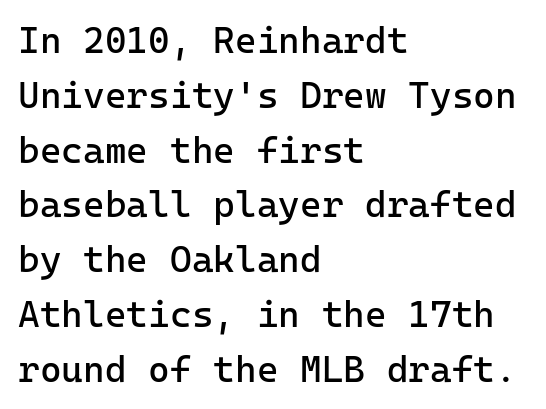
{"serif": "no", "italic": "no", "bold": "no", "weight": "regular", "width": "normal", "stroke_contrast": "low", "x_height": "medium", "monospaced": "yes", "underline": "no", "align": "left", "line_spacing": "normal", "line_spacing_ratio": 1.48, "letter_spacing": "normal", "letter_spacing_em": 0.0, "glyph_px": 37}
